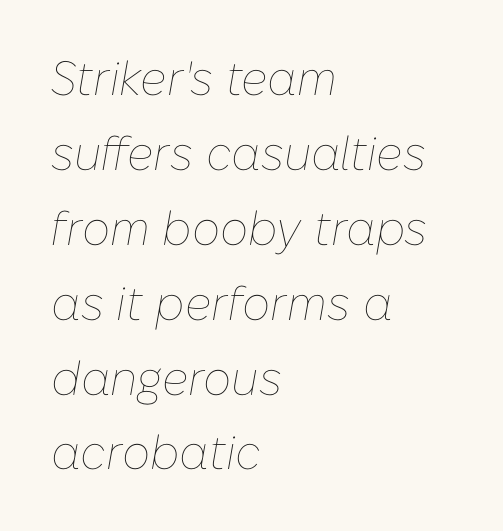
The image shows 48 px thin type, italic (leaning right); set left-aligned, normal line spacing (1.56x), normal letter spacing, not underlined; low stroke contrast and a medium x-height.
